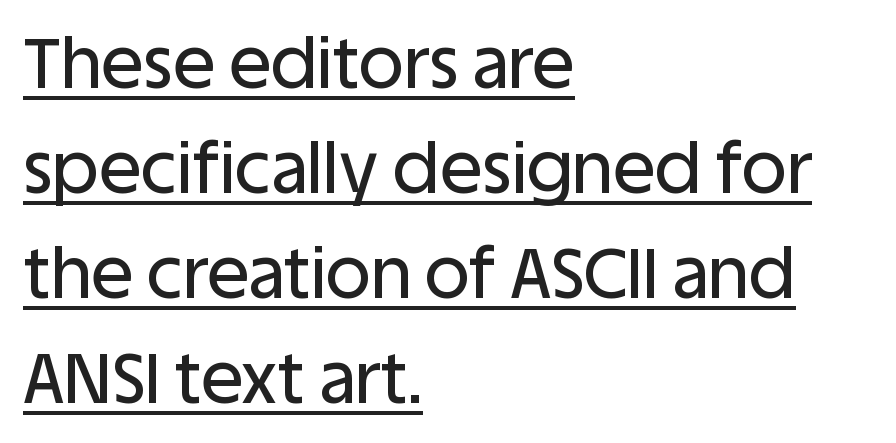
Q: Is the text italic (slanted)? A: No, it is upright.
Q: Is the typeface a serif or a sans-serif typeface? A: Sans-serif.
Q: Is the text underlined? A: Yes.
Q: How is the paragraph aligned? A: Left-aligned.
Q: Is the spacing between letters normal or unusually wide? A: Normal.
Q: Is the spacing between lines tight, normal or loose? A: Normal.
Q: Width (condensed, normal, or wide)? A: Normal.
Q: Stroke contrast? A: Low.
Q: x-height? A: Large.
Q: Monospaced? A: No.
